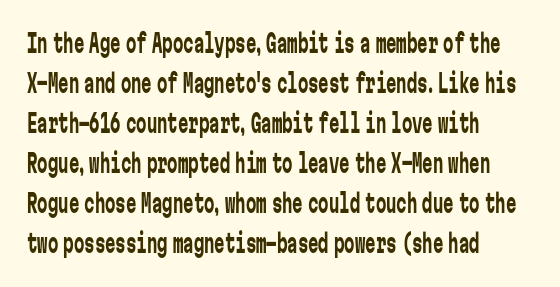
{"italic": "no", "bold": "no", "underline": "no", "align": "left", "line_spacing": "normal", "line_spacing_ratio": 1.54, "letter_spacing": "normal", "letter_spacing_em": 0.0, "glyph_px": 26}
